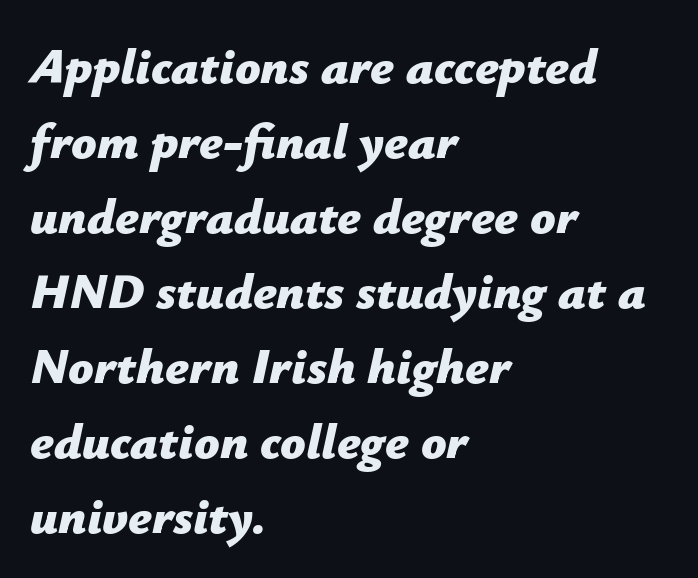
This is oblique type, the kind used for emphasis or titles. Casual observation: everything's shoved over to the left. Clear beneath every line of the passage. The passage shown is emphatically bold. Normally led — the rows are evenly, conventionally spaced. Tracking here is standard; glyphs follow each other at the usual distance.
